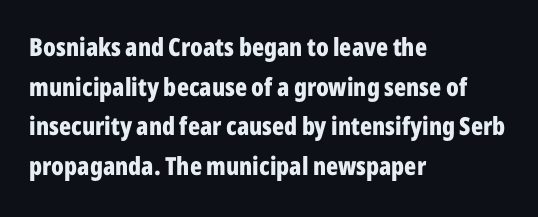
The words here are not underlined. Glyph-to-glyph distance matches everyday printed text. The rows are spaced the way most documents space them. The lettering holds an erect, upright posture throughout. Heavy-handed strokes throughout: this text is bold. Which margin do the lines hug? The left one — the right edge is uneven.
